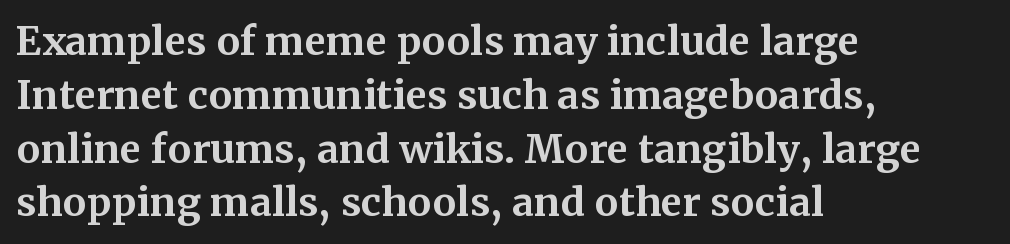
The image shows 39 px bold serif type, upright; set left-aligned, normal line spacing (1.38x), normal letter spacing, not underlined; medium stroke contrast and a medium x-height.
